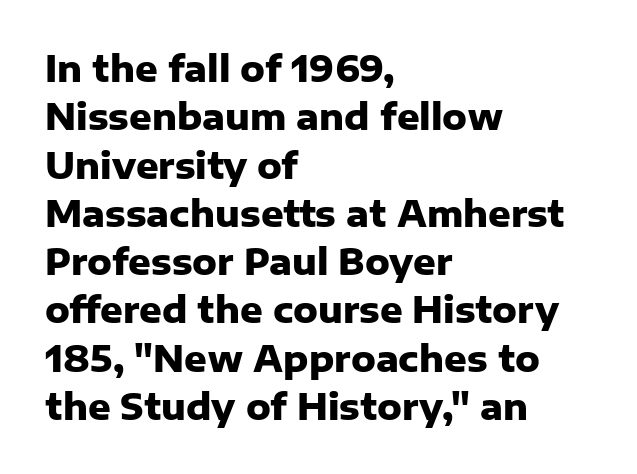
Every stem runs plumb, perpendicular to the baseline. Varying glyph widths throughout — classic text-font behaviour. Baseline-to-baseline distance is the conventional proportion of letter height. The face used here has the dense, thick strokes of a bold. The type is set solid horizontally, with unmodified tracking. Each letter's strokes conclude bluntly, with no projecting serifs.
